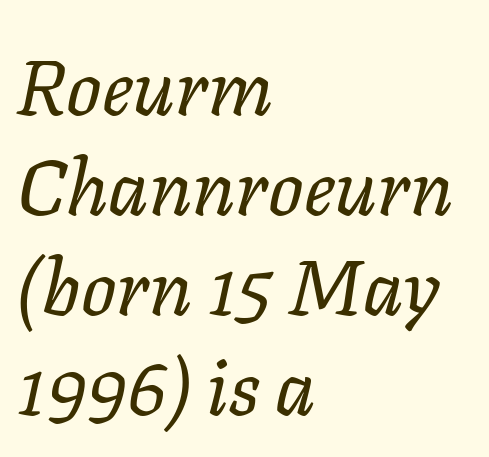
{"italic": "yes", "lean": "right", "slant_degrees": 11, "bold": "no", "weight": "regular", "width": "normal", "stroke_contrast": "low", "x_height": "medium", "monospaced": "no", "underline": "no", "align": "left", "line_spacing": "normal", "line_spacing_ratio": 1.28, "letter_spacing": "normal", "letter_spacing_em": 0.0, "glyph_px": 78}
